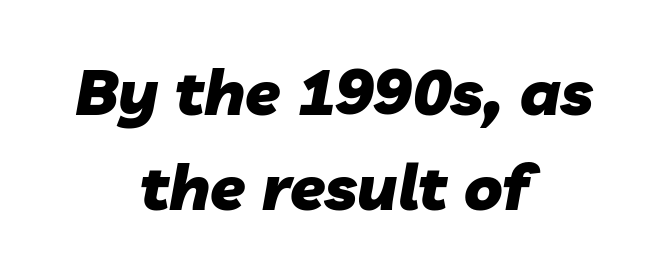
Q: Is the text bold? A: Yes.
Q: Is the text italic (slanted)? A: Yes, it leans right by about 10 degrees.
Q: Is the text underlined? A: No.
Q: How is the paragraph aligned? A: Centered.
Q: Is the spacing between letters normal or unusually wide? A: Normal.
Q: Is the spacing between lines tight, normal or loose? A: Normal.
Q: Width (condensed, normal, or wide)? A: Normal.
Q: Stroke contrast? A: Low.
Q: x-height? A: Medium.
Q: Monospaced? A: No.
